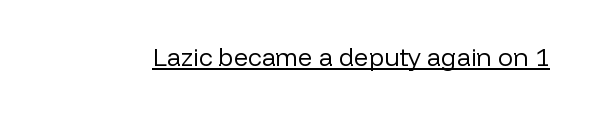
Q: Is the text bold? A: No.
Q: Is the text italic (slanted)? A: No, it is upright.
Q: Is the text underlined? A: Yes.
Q: Is the spacing between letters normal or unusually wide? A: Normal.
